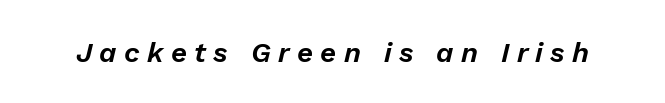
Q: Is the text italic (slanted)? A: Yes, it leans right by about 13 degrees.
Q: Is the text underlined? A: No.
Q: Is the spacing between letters normal or unusually wide? A: Unusually wide.
Q: Width (condensed, normal, or wide)? A: Normal.
Q: Stroke contrast? A: Low.
Q: x-height? A: Medium.
Q: Monospaced? A: No.
